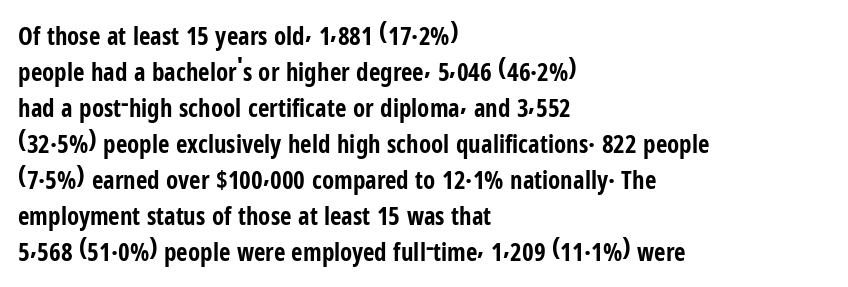
The image shows 25 px bold type, upright; set left-aligned, normal line spacing (1.44x), normal letter spacing, not underlined.
